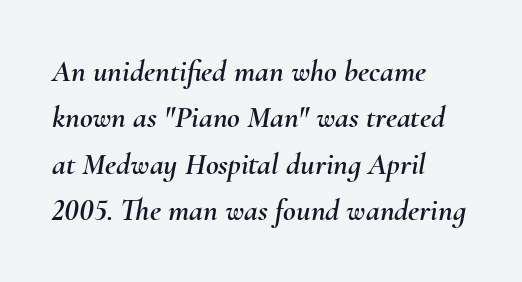
{"italic": "yes", "lean": "right", "slant_degrees": 10, "width": "normal", "stroke_contrast": "medium", "x_height": "small", "monospaced": "no", "underline": "no", "align": "left", "line_spacing": "normal", "line_spacing_ratio": 1.5, "letter_spacing": "normal", "letter_spacing_em": 0.0, "glyph_px": 31}
